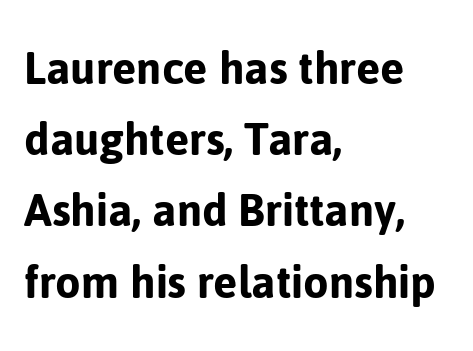
Q: Is the text italic (slanted)? A: No, it is upright.
Q: Is the typeface a serif or a sans-serif typeface? A: Sans-serif.
Q: Is the text underlined? A: No.
Q: How is the paragraph aligned? A: Left-aligned.
Q: Is the spacing between letters normal or unusually wide? A: Normal.
Q: Is the spacing between lines tight, normal or loose? A: Normal.
Q: Width (condensed, normal, or wide)? A: Normal.
Q: Stroke contrast? A: Low.
Q: x-height? A: Medium.
Q: Monospaced? A: No.
